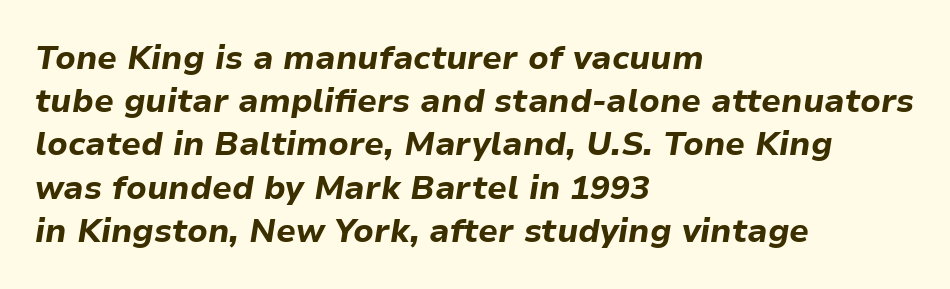
{"italic": "yes", "lean": "right", "slant_degrees": 9, "bold": "yes", "weight": "bold", "width": "normal", "stroke_contrast": "low", "x_height": "medium", "monospaced": "no", "underline": "no", "align": "left", "line_spacing": "normal", "line_spacing_ratio": 1.31, "letter_spacing": "normal", "letter_spacing_em": 0.0, "glyph_px": 33}
